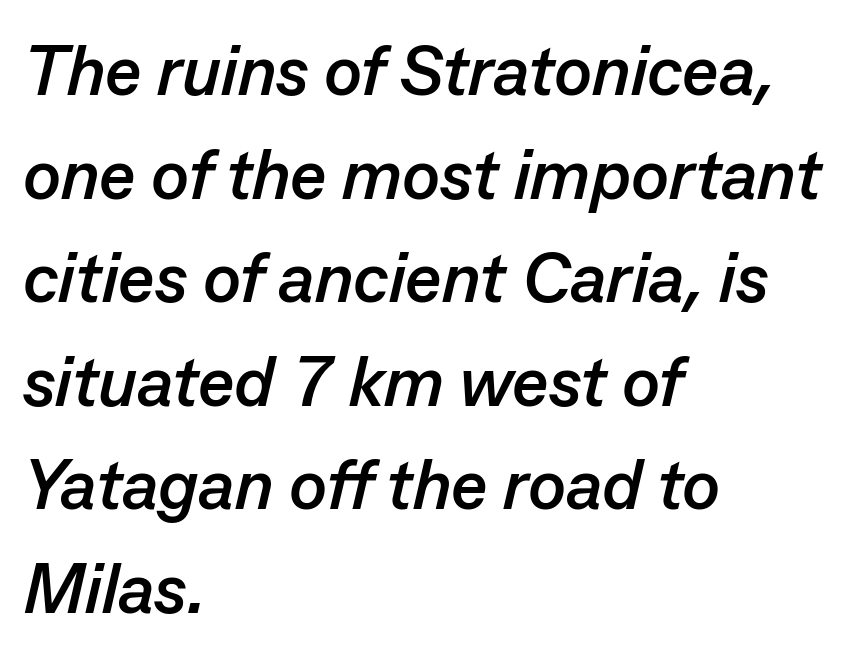
Q: Is the text bold? A: Yes.
Q: Is the text italic (slanted)? A: Yes, it leans right by about 13 degrees.
Q: Is the text underlined? A: No.
Q: How is the paragraph aligned? A: Left-aligned.
Q: Is the spacing between letters normal or unusually wide? A: Normal.
Q: Is the spacing between lines tight, normal or loose? A: Normal.
Q: Width (condensed, normal, or wide)? A: Normal.
Q: Stroke contrast? A: Low.
Q: x-height? A: Medium.
Q: Monospaced? A: No.
